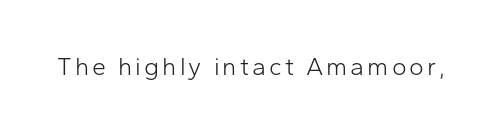
The image shows 25 px text type, upright; set not underlined.
